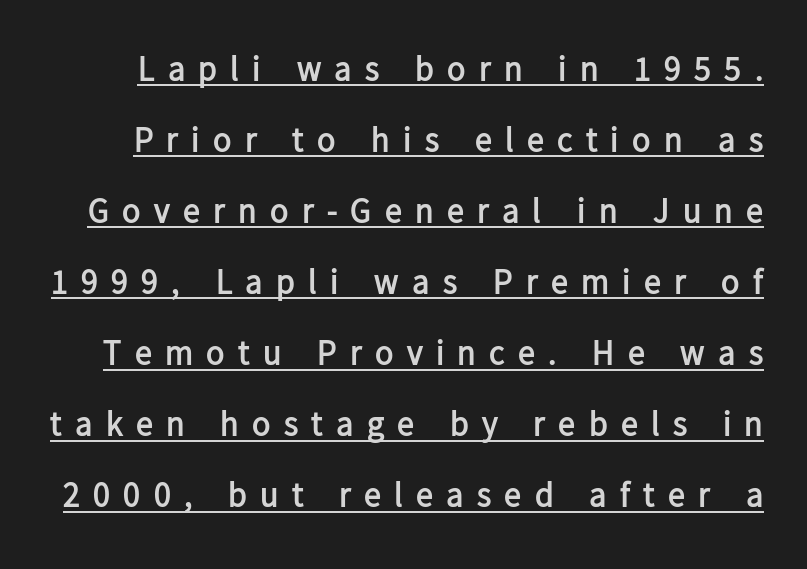
The image shows 34 px semibold sans-serif type, upright; set loose line spacing (2.09x), unusually wide letter spacing (+0.39 em), underlined; low stroke contrast and a medium x-height.
